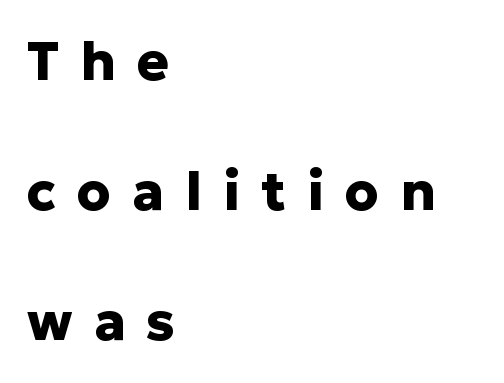
A roman cut, with each character standing at attention. The rendering uses natural spacing where letterforms have individual widths. The line-height multiplier appears high, well above default. I'd call this a sans setting — the letters go barefoot. This rendering features lettering with no underline. Layout note: lines flush left.
